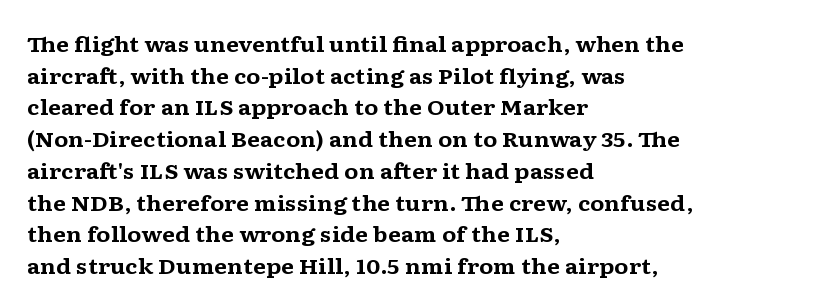
{"italic": "no", "bold": "yes", "underline": "no", "align": "left", "line_spacing": "normal", "line_spacing_ratio": 1.51, "letter_spacing": "normal", "letter_spacing_em": 0.0, "glyph_px": 21}
